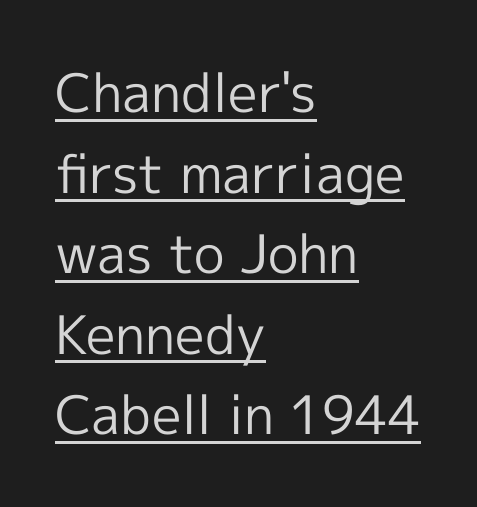
Q: Is the text bold? A: No.
Q: Is the text italic (slanted)? A: No, it is upright.
Q: Is the typeface a serif or a sans-serif typeface? A: Sans-serif.
Q: Is the text underlined? A: Yes.
Q: How is the paragraph aligned? A: Left-aligned.
Q: Is the spacing between letters normal or unusually wide? A: Normal.
Q: Is the spacing between lines tight, normal or loose? A: Normal.
Q: Width (condensed, normal, or wide)? A: Normal.
Q: x-height? A: Medium.
Q: Monospaced? A: No.
